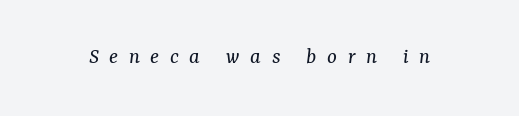
Q: Is the text bold? A: No.
Q: Is the text italic (slanted)? A: Yes, it leans right by about 7 degrees.
Q: Is the text underlined? A: No.
Q: Is the spacing between letters normal or unusually wide? A: Unusually wide.
